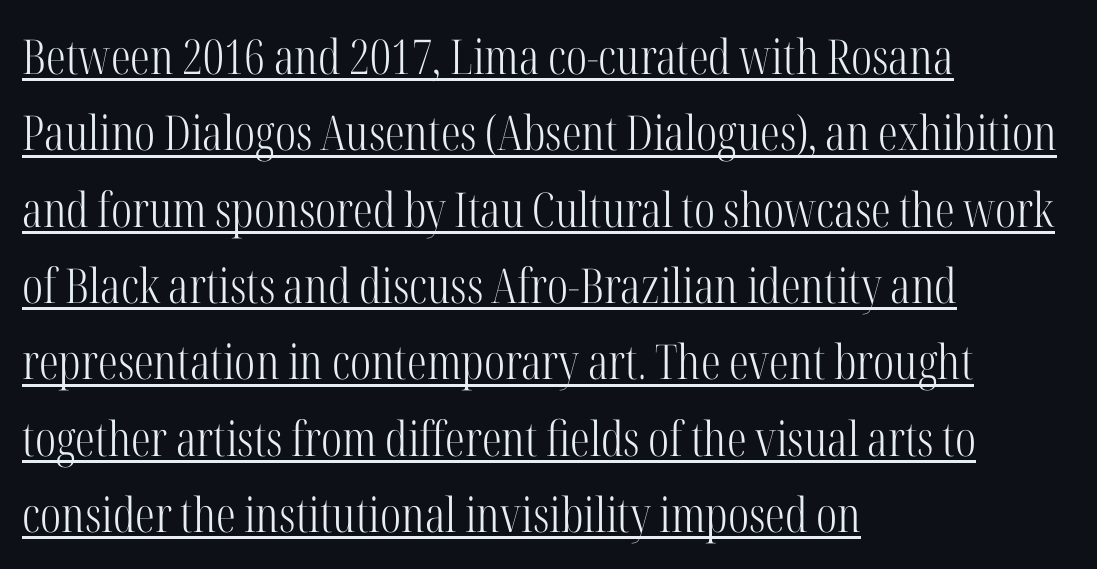
The image shows 48 px light, condensed serif type, upright; set left-aligned, normal line spacing (1.59x), normal letter spacing, underlined; high stroke contrast and a medium x-height.
